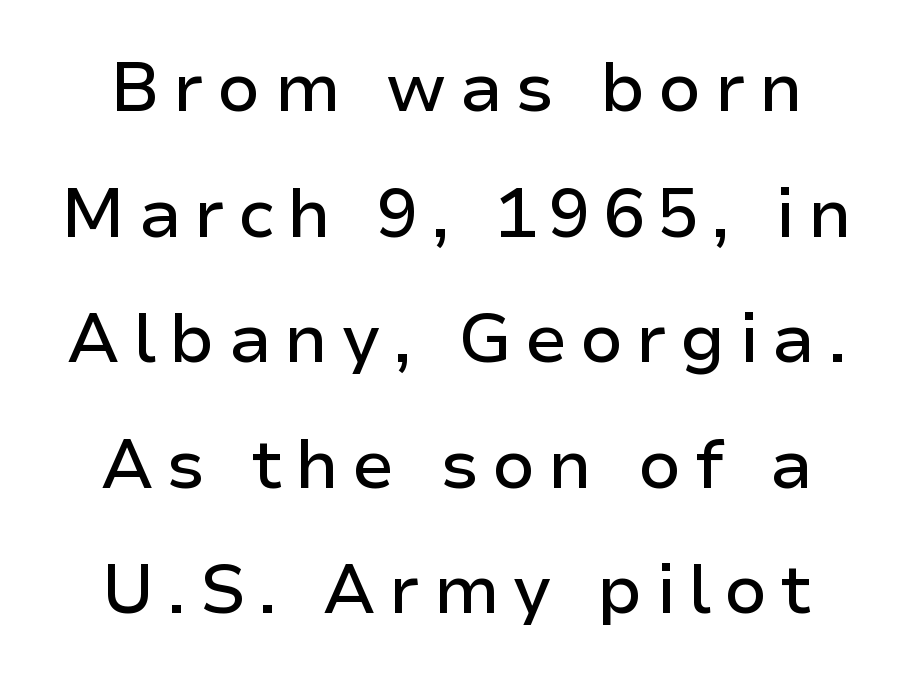
{"serif": "no", "italic": "no", "width": "normal", "stroke_contrast": "low", "x_height": "medium", "monospaced": "no", "underline": "no", "line_spacing_ratio": 1.82, "glyph_px": 69}
